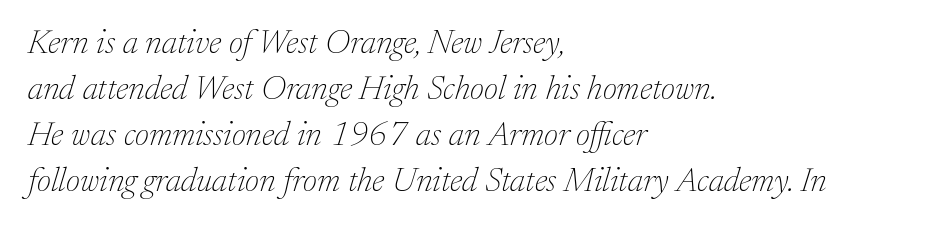
{"serif": "yes", "italic": "yes", "lean": "right", "slant_degrees": 17, "bold": "no", "weight": "thin", "width": "normal", "stroke_contrast": "low", "x_height": "medium", "monospaced": "no", "underline": "no", "align": "left", "line_spacing": "normal", "line_spacing_ratio": 1.35, "letter_spacing": "normal", "letter_spacing_em": 0.0, "glyph_px": 34}
